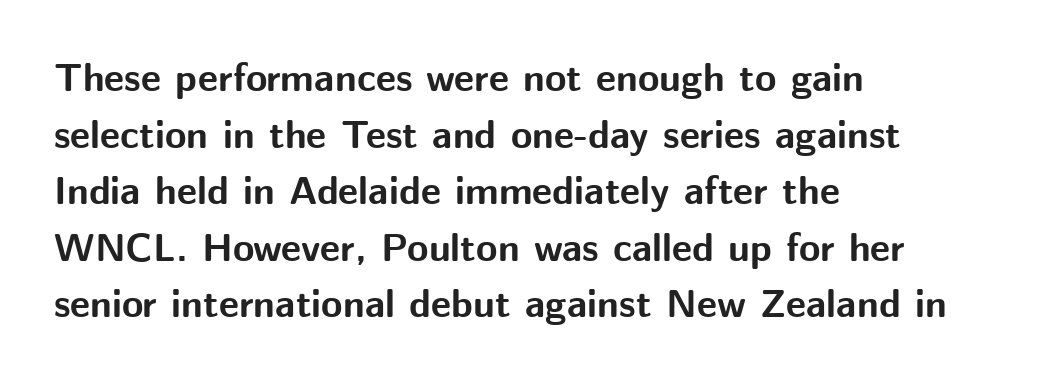
The image shows 39 px bold sans-serif type, upright; set left-aligned, normal line spacing (1.45x), normal letter spacing, not underlined; medium stroke contrast and a medium x-height.
